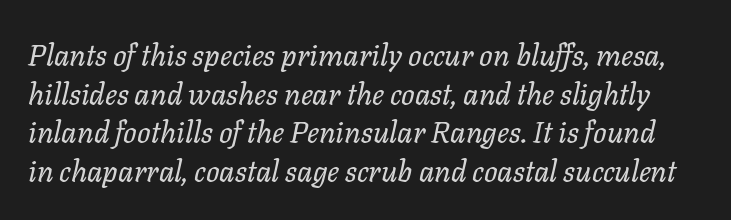
{"italic": "yes", "lean": "right", "slant_degrees": 11, "bold": "no", "weight": "regular", "width": "normal", "stroke_contrast": "low", "x_height": "medium", "monospaced": "no", "underline": "no", "line_spacing": "normal", "line_spacing_ratio": 1.29, "letter_spacing": "normal", "letter_spacing_em": 0.0, "glyph_px": 30}
